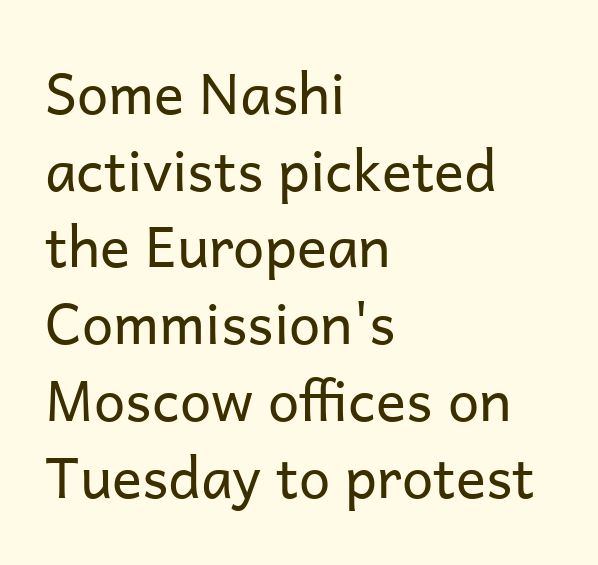
The image shows 56 px regular-weight sans-serif type, upright; set left-aligned, normal line spacing (1.37x), normal letter spacing, not underlined; low stroke contrast and a medium x-height.
